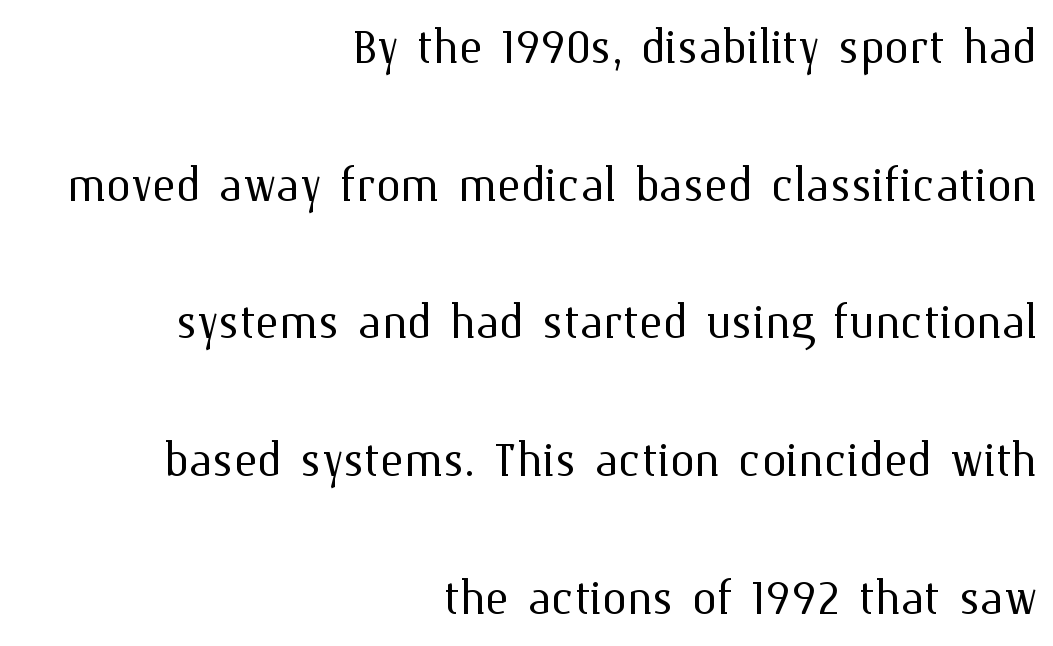
The image shows 62 px light type, upright; set right-aligned, loose line spacing (2.22x), normal letter spacing, not underlined; medium stroke contrast and a medium x-height.
